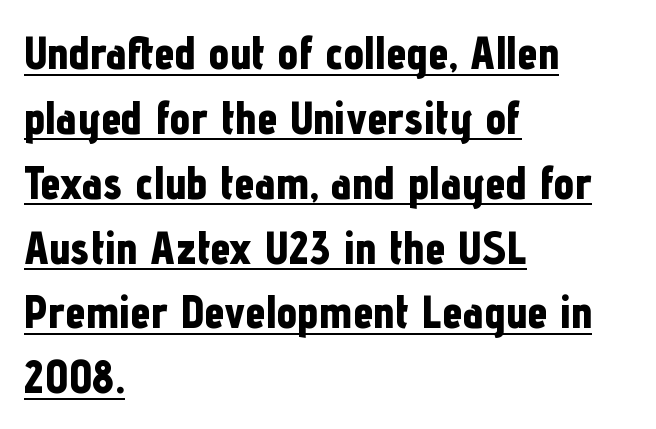
{"serif": "no", "italic": "no", "bold": "yes", "weight": "bold", "width": "condensed", "stroke_contrast": "low", "x_height": "medium", "monospaced": "no", "underline": "yes", "align": "left", "line_spacing": "normal", "line_spacing_ratio": 1.41, "letter_spacing": "normal", "letter_spacing_em": 0.0, "glyph_px": 46}
